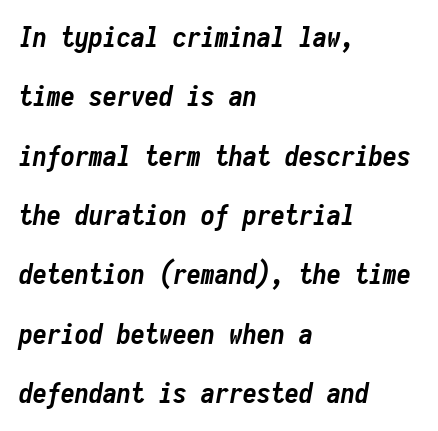
Q: Is the text bold? A: Yes.
Q: Is the text italic (slanted)? A: Yes, it leans right by about 10 degrees.
Q: Is the text underlined? A: No.
Q: How is the paragraph aligned? A: Left-aligned.
Q: Is the spacing between letters normal or unusually wide? A: Normal.
Q: Is the spacing between lines tight, normal or loose? A: Loose.
Q: Width (condensed, normal, or wide)? A: Condensed.
Q: Stroke contrast? A: Low.
Q: x-height? A: Medium.
Q: Monospaced? A: Yes.
